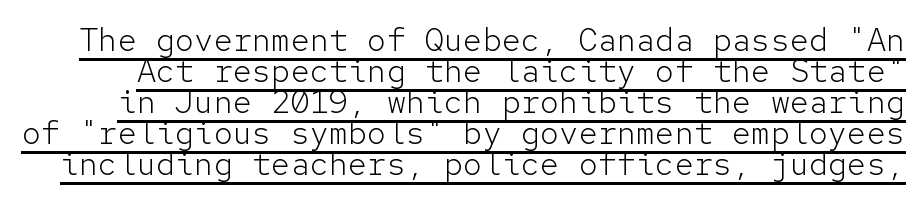
Here the designer chose a console-style face with uniform glyph widths. No extra ink here — the face is not bold. Nothing sits at the stroke ends, so this counts as sans-serif. Is there much room between lines? No — they nearly touch.
